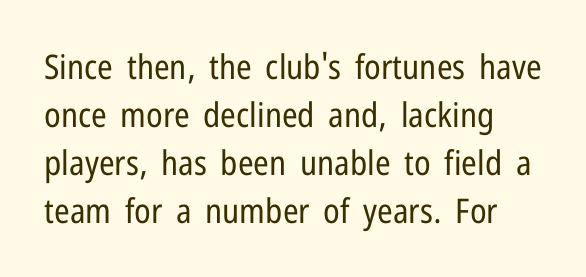
The image shows 34 px regular-weight, condensed sans-serif type, upright; set normal line spacing (1.41x), normal letter spacing, not underlined; low stroke contrast and a medium x-height.
